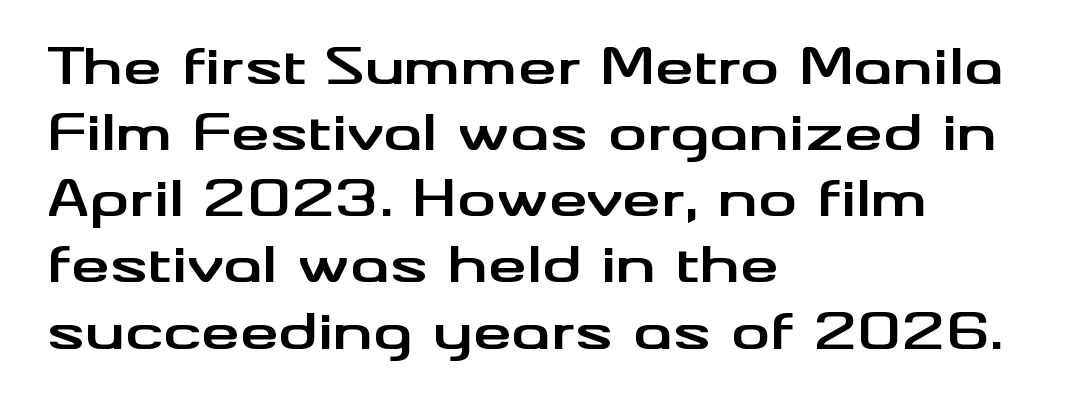
Q: Is the text bold? A: Yes.
Q: Is the text italic (slanted)? A: No, it is upright.
Q: Is the typeface a serif or a sans-serif typeface? A: Sans-serif.
Q: Is the text underlined? A: No.
Q: How is the paragraph aligned? A: Left-aligned.
Q: Is the spacing between letters normal or unusually wide? A: Normal.
Q: Is the spacing between lines tight, normal or loose? A: Normal.
Q: Width (condensed, normal, or wide)? A: Wide.
Q: Stroke contrast? A: Medium.
Q: x-height? A: Small.
Q: Monospaced? A: No.
